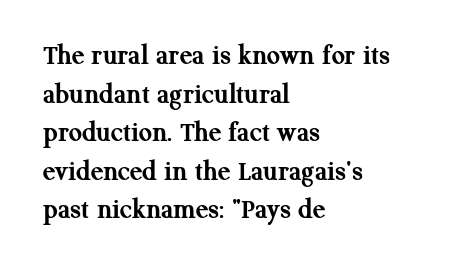
{"serif": "yes", "italic": "no", "bold": "yes", "weight": "semibold", "width": "normal", "stroke_contrast": "medium", "x_height": "medium", "monospaced": "no", "underline": "no", "align": "left", "line_spacing": "normal", "line_spacing_ratio": 1.33, "letter_spacing": "normal", "letter_spacing_em": 0.0, "glyph_px": 29}
